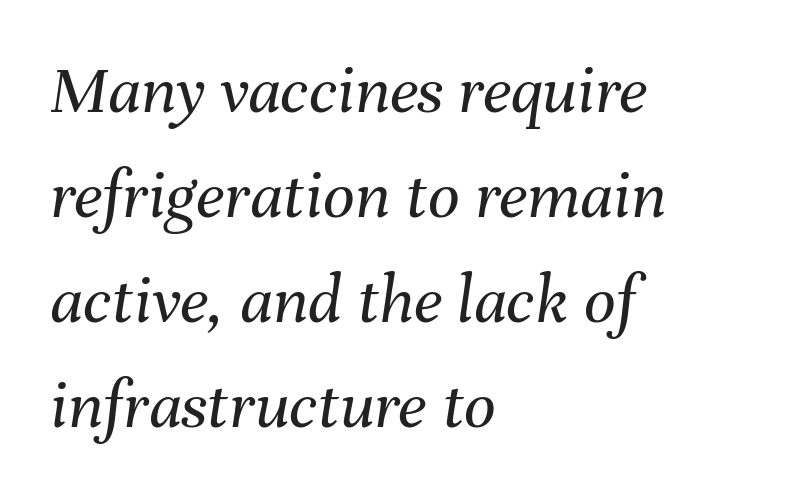
{"italic": "yes", "lean": "right", "slant_degrees": 8, "bold": "no", "weight": "regular", "width": "normal", "stroke_contrast": "medium", "x_height": "medium", "monospaced": "no", "underline": "no", "align": "left", "line_spacing": "normal", "line_spacing_ratio": 1.5, "letter_spacing": "normal", "letter_spacing_em": 0.0, "glyph_px": 70}
